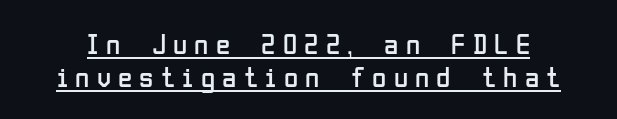
The image shows 29 px regular-weight, condensed sans-serif type, upright; set tight line spacing (1.14x), unusually wide letter spacing (+0.25 em), underlined; low stroke contrast and a medium x-height.
